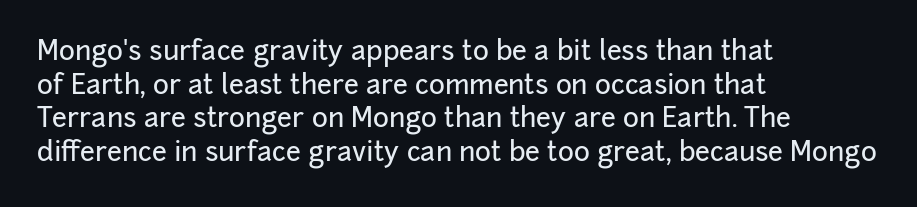
{"italic": "no", "underline": "no", "align": "left", "line_spacing": "normal", "line_spacing_ratio": 1.25, "letter_spacing": "normal", "letter_spacing_em": 0.0, "glyph_px": 27}
